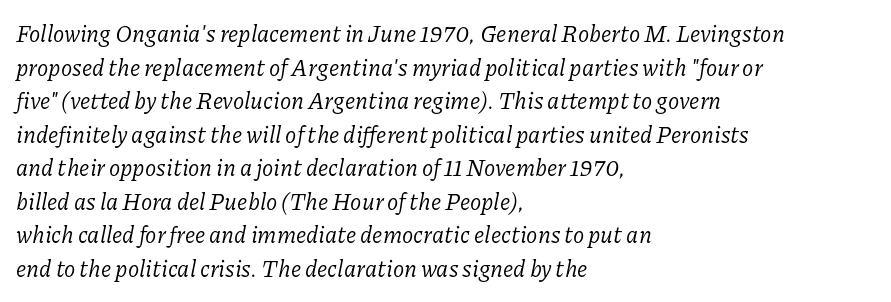
Q: Is the text bold? A: No.
Q: Is the text italic (slanted)? A: Yes, it leans right by about 11 degrees.
Q: Is the text underlined? A: No.
Q: How is the paragraph aligned? A: Left-aligned.
Q: Is the spacing between letters normal or unusually wide? A: Normal.
Q: Is the spacing between lines tight, normal or loose? A: Normal.
